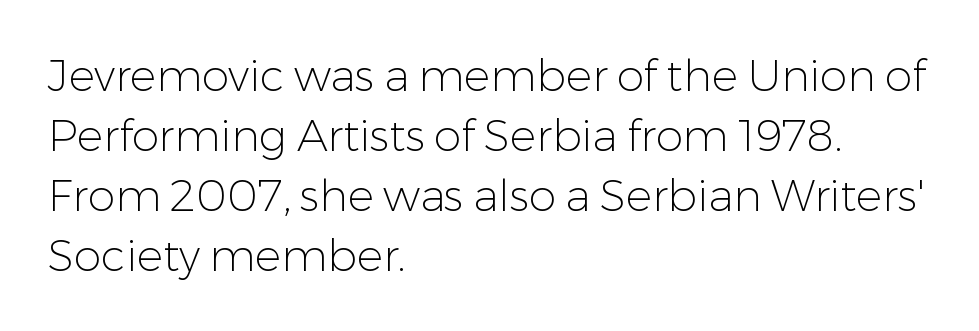
How are the letters spaced? Ordinarily, with no added tracking. Nothing heavy about these letters — not bold at all. Think of a printed novel: that variable character pitch is what you see here. The leading is moderate, giving the passage an even texture. One-word summary of the alignment: left.
